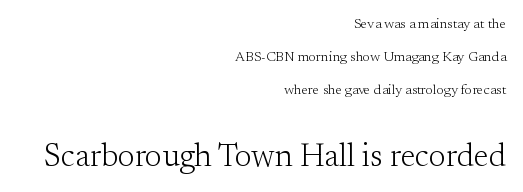
{"serif": "yes", "italic": "no", "bold": "no", "weight": "light", "width": "normal", "stroke_contrast": "medium", "x_height": "small", "monospaced": "no", "underline": "no", "align": "right", "line_spacing": "loose", "line_spacing_ratio": 2.36, "letter_spacing": "normal", "letter_spacing_em": 0.0, "larger_block": "second", "size_ratio": 2.29, "glyph_px": 32}
